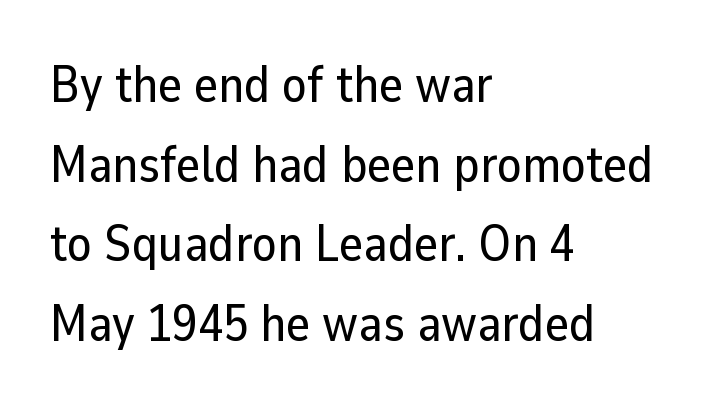
{"serif": "no", "italic": "no", "width": "normal", "stroke_contrast": "low", "x_height": "medium", "monospaced": "no", "underline": "no", "align": "left", "line_spacing": "normal", "line_spacing_ratio": 1.56, "letter_spacing": "normal", "letter_spacing_em": 0.0, "glyph_px": 51}
